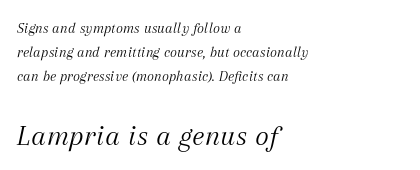
{"serif": "yes", "italic": "yes", "lean": "right", "slant_degrees": 12, "bold": "no", "weight": "light", "width": "normal", "stroke_contrast": "medium", "x_height": "medium", "monospaced": "no", "underline": "no", "align": "left", "line_spacing": "normal", "line_spacing_ratio": 1.6, "letter_spacing": "normal", "letter_spacing_em": 0.0, "larger_block": "second", "size_ratio": 2.0, "glyph_px": 30}
